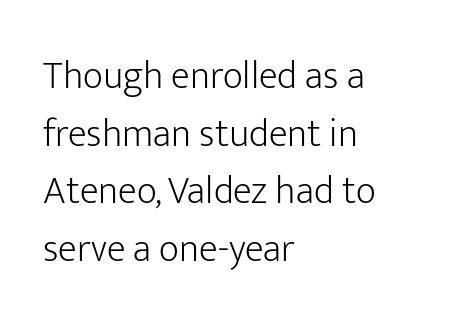
Q: Is the text bold? A: No.
Q: Is the text italic (slanted)? A: No, it is upright.
Q: Is the typeface a serif or a sans-serif typeface? A: Sans-serif.
Q: Is the text underlined? A: No.
Q: How is the paragraph aligned? A: Left-aligned.
Q: Is the spacing between letters normal or unusually wide? A: Normal.
Q: Is the spacing between lines tight, normal or loose? A: Normal.
Q: Width (condensed, normal, or wide)? A: Normal.
Q: Stroke contrast? A: Low.
Q: x-height? A: Medium.
Q: Monospaced? A: No.
